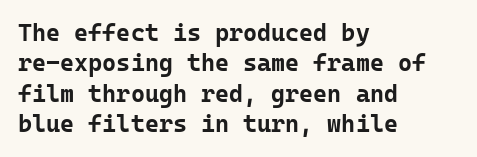
The image shows 24 px bold type, upright; set left-aligned, normal line spacing (1.27x), normal letter spacing, not underlined.
